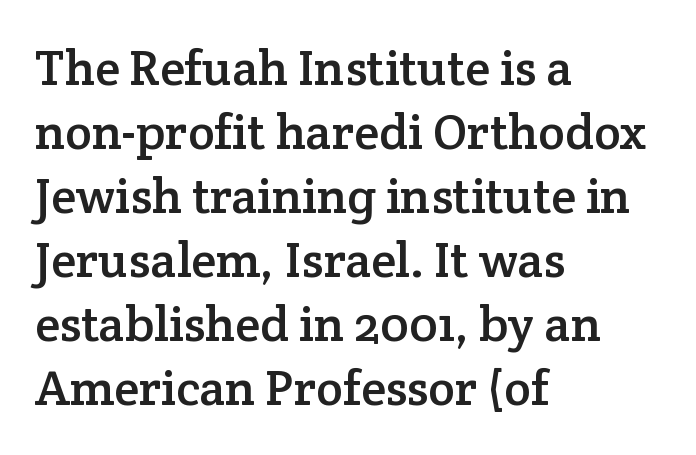
The image shows 50 px serif type, upright; set left-aligned, normal line spacing (1.28x), normal letter spacing, not underlined; low stroke contrast and a medium x-height.
